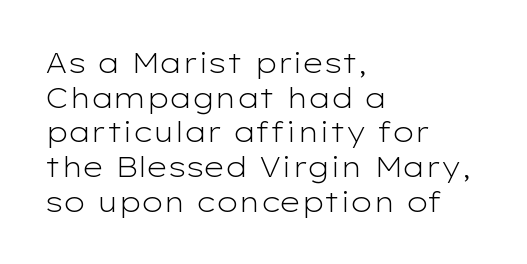
{"serif": "no", "italic": "no", "bold": "no", "weight": "light", "width": "wide", "stroke_contrast": "low", "x_height": "medium", "monospaced": "no", "underline": "no", "align": "left", "line_spacing_ratio": 1.24, "letter_spacing": "normal", "letter_spacing_em": 0.0, "glyph_px": 28}
